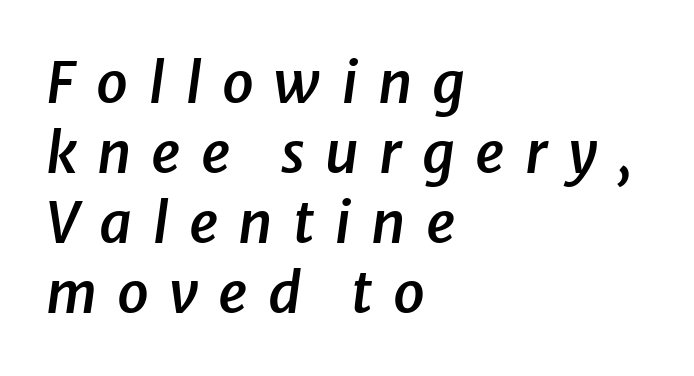
Every row of glyphs begins at an identical x-position on the left. Typographic density is moderately raised because the face is semibold. Spacing verdict: proportional, widths tailored to each character. The glyphs look as if they've been sheared to an angle. The rendering inserts visible extra space after every character. Only glyphs here, with clear space below each row.
